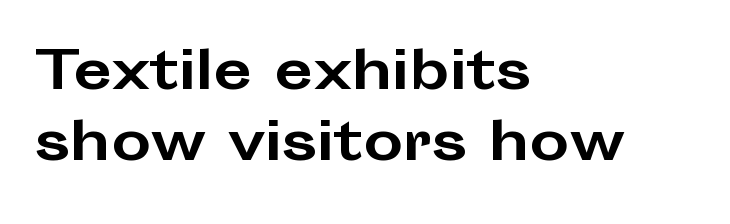
The image shows 50 px bold, wide sans-serif type, upright; set left-aligned, normal line spacing (1.42x), normal letter spacing, not underlined; low stroke contrast and a medium x-height.
